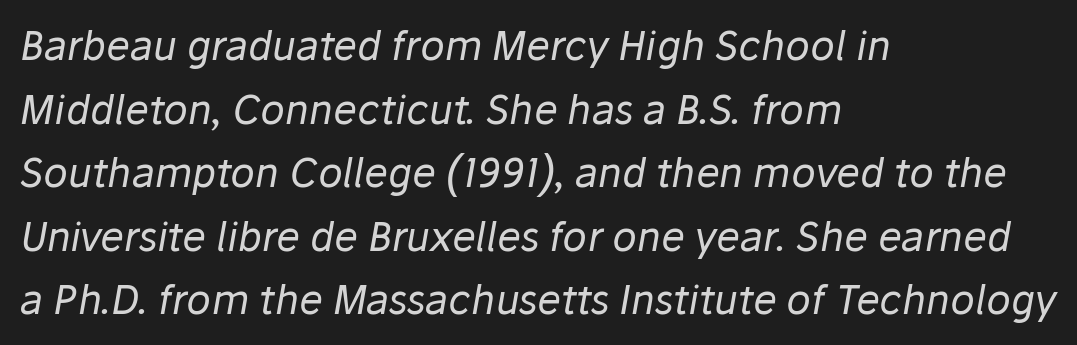
Q: Is the text bold? A: No.
Q: Is the text italic (slanted)? A: Yes, it leans right by about 10 degrees.
Q: Is the text underlined? A: No.
Q: How is the paragraph aligned? A: Left-aligned.
Q: Is the spacing between letters normal or unusually wide? A: Normal.
Q: Is the spacing between lines tight, normal or loose? A: Normal.
Q: Width (condensed, normal, or wide)? A: Normal.
Q: Stroke contrast? A: Low.
Q: x-height? A: Medium.
Q: Monospaced? A: No.
